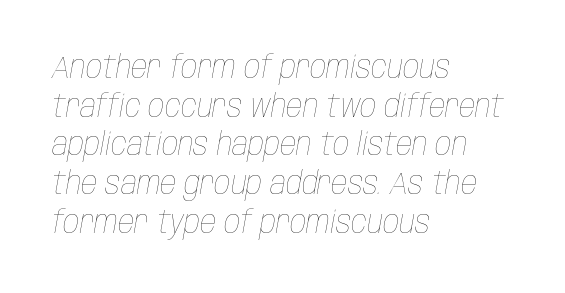
The image shows 32 px thin, condensed type, italic (leaning right); set left-aligned, line spacing 1.21x, normal letter spacing, not underlined; low stroke contrast and a large x-height.
